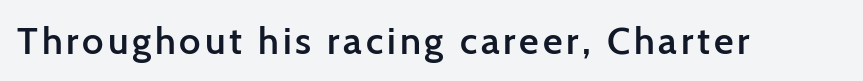
Has an underline been added? It has not. The axis of the letterforms is exactly vertical. As a designer I'd log this as weight 600, semibold. These lines are rendered in a variable-pitch font.
